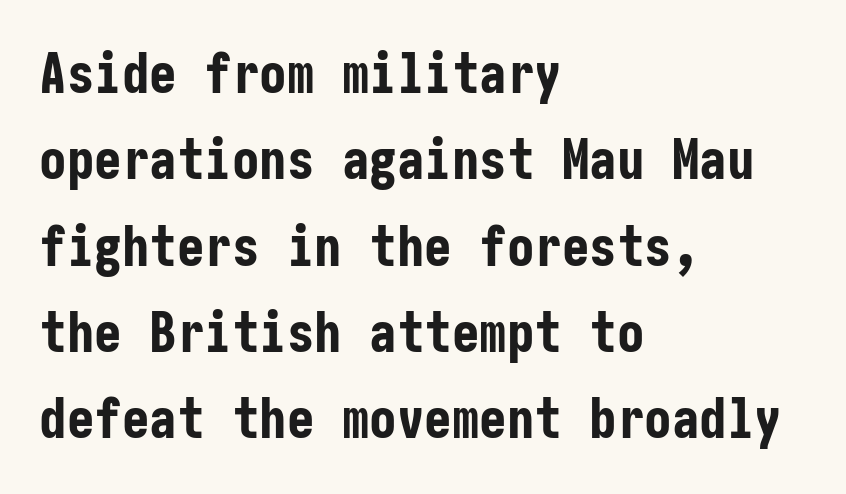
{"serif": "no", "italic": "no", "bold": "yes", "weight": "bold", "width": "condensed", "stroke_contrast": "low", "x_height": "medium", "underline": "no", "align": "left", "line_spacing": "normal", "line_spacing_ratio": 1.57, "letter_spacing": "normal", "letter_spacing_em": 0.0, "glyph_px": 55}
